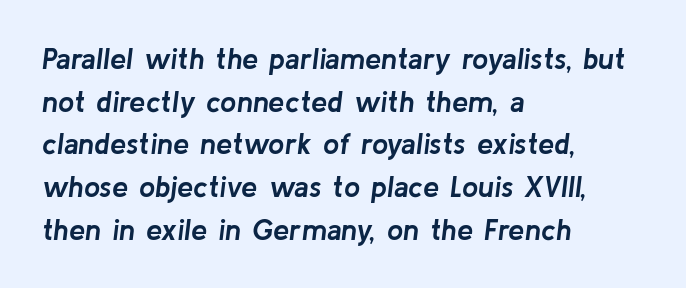
Q: Is the text bold? A: Yes.
Q: Is the text italic (slanted)? A: Yes, it leans right by about 8 degrees.
Q: Is the text underlined? A: No.
Q: How is the paragraph aligned? A: Left-aligned.
Q: Is the spacing between letters normal or unusually wide? A: Normal.
Q: Is the spacing between lines tight, normal or loose? A: Normal.
Q: Width (condensed, normal, or wide)? A: Normal.
Q: Stroke contrast? A: Low.
Q: x-height? A: Medium.
Q: Monospaced? A: No.
